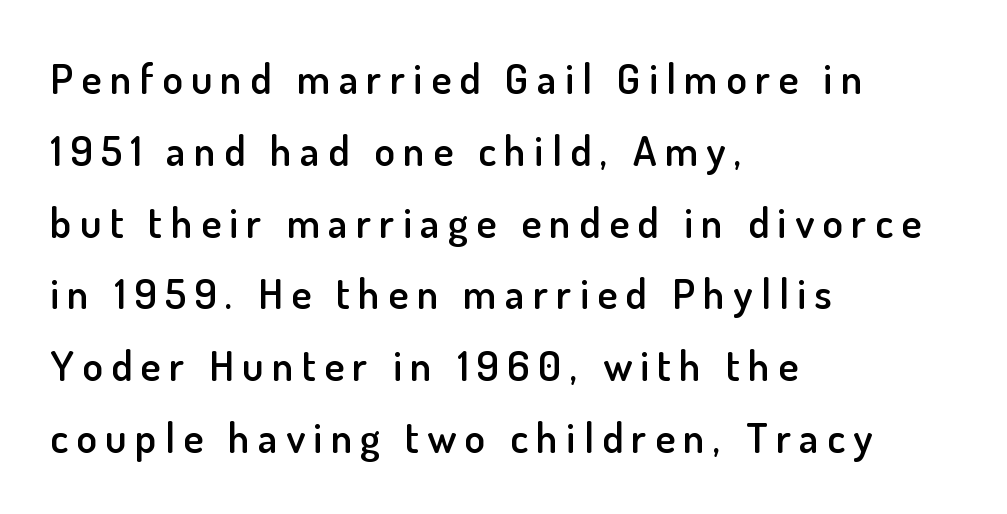
Q: Is the text bold? A: Semi-bold.
Q: Is the text italic (slanted)? A: No, it is upright.
Q: Is the typeface a serif or a sans-serif typeface? A: Sans-serif.
Q: Is the text underlined? A: No.
Q: How is the paragraph aligned? A: Left-aligned.
Q: Is the spacing between letters normal or unusually wide? A: Unusually wide.
Q: Width (condensed, normal, or wide)? A: Normal.
Q: Stroke contrast? A: Low.
Q: x-height? A: Small.
Q: Monospaced? A: No.
